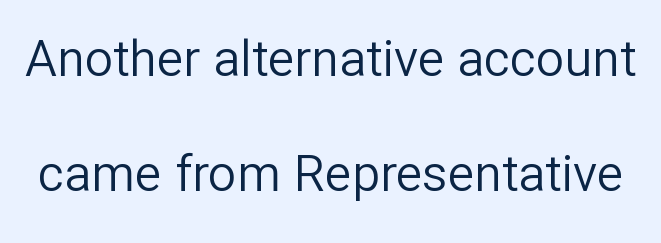
The image shows 50 px regular-weight sans-serif type, upright; set loose line spacing (2.31x), normal letter spacing, not underlined; low stroke contrast and a medium x-height.
